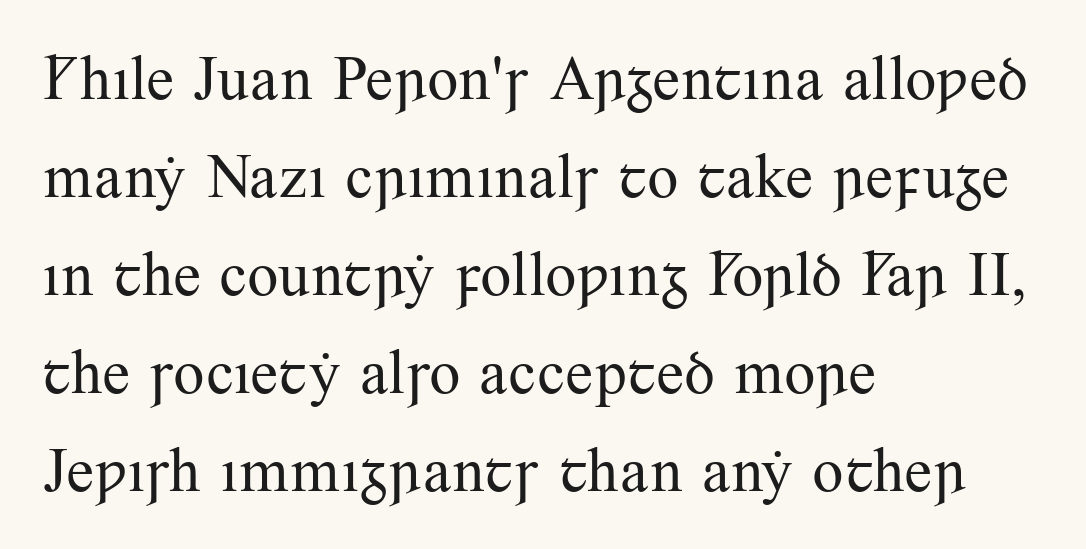
Q: Is the text bold? A: No.
Q: Is the text italic (slanted)? A: No, it is upright.
Q: Is the typeface a serif or a sans-serif typeface? A: Serif.
Q: Is the text underlined? A: No.
Q: How is the paragraph aligned? A: Left-aligned.
Q: Is the spacing between letters normal or unusually wide? A: Normal.
Q: Is the spacing between lines tight, normal or loose? A: Normal.
Q: Width (condensed, normal, or wide)? A: Normal.
Q: Stroke contrast? A: Medium.
Q: x-height? A: Small.
Q: Monospaced? A: No.
